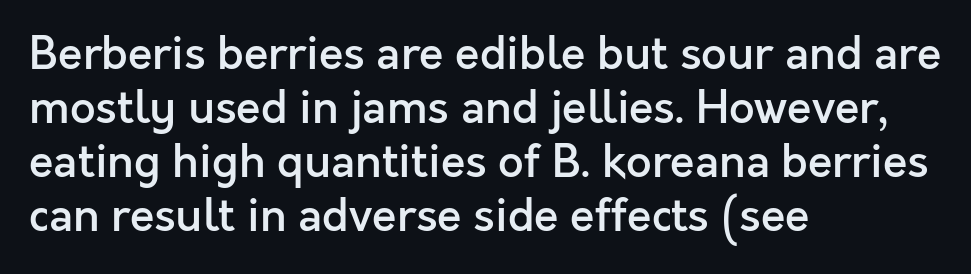
Q: Is the text bold? A: Semi-bold.
Q: Is the text italic (slanted)? A: No, it is upright.
Q: Is the typeface a serif or a sans-serif typeface? A: Sans-serif.
Q: Is the text underlined? A: No.
Q: How is the paragraph aligned? A: Left-aligned.
Q: Is the spacing between letters normal or unusually wide? A: Normal.
Q: Width (condensed, normal, or wide)? A: Normal.
Q: x-height? A: Medium.
Q: Monospaced? A: No.
